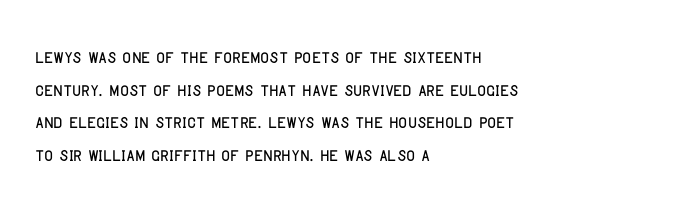
{"italic": "no", "underline": "no", "align": "left", "line_spacing": "normal", "line_spacing_ratio": 1.36, "letter_spacing": "normal", "letter_spacing_em": 0.0, "glyph_px": 24}
